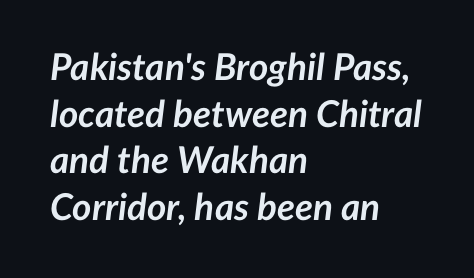
The image shows 37 px semibold type, italic (leaning right); set left-aligned, normal line spacing (1.26x), normal letter spacing, not underlined; low stroke contrast and a medium x-height.
